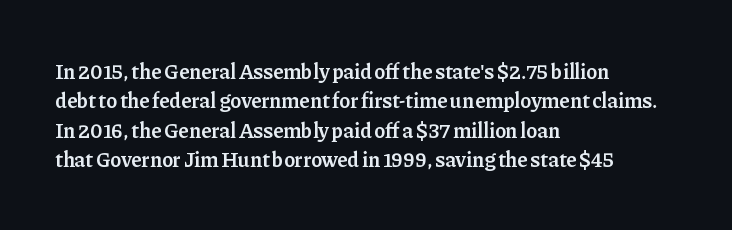
The image shows 21 px text type, upright; set left-aligned, normal line spacing (1.4x), normal letter spacing, not underlined.
